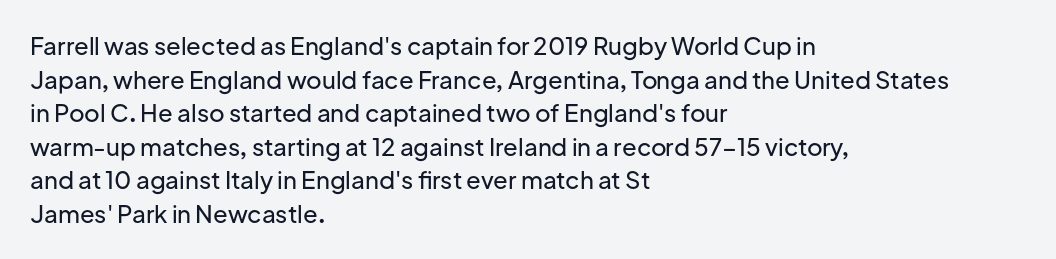
{"italic": "no", "underline": "no", "align": "left", "line_spacing": "normal", "line_spacing_ratio": 1.4, "letter_spacing": "normal", "letter_spacing_em": 0.0, "glyph_px": 24}
